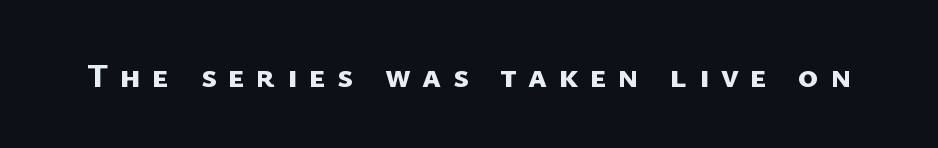
{"serif": "no", "bold": "yes", "weight": "bold", "width": "normal", "stroke_contrast": "low", "x_height": "medium", "monospaced": "no", "underline": "no", "letter_spacing": "wide", "letter_spacing_em": 0.34, "glyph_px": 34}
